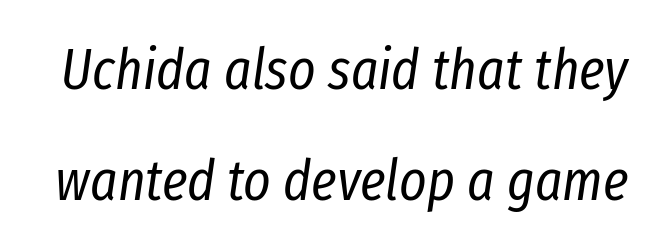
Q: Is the text bold? A: No.
Q: Is the text italic (slanted)? A: Yes, it leans right by about 8 degrees.
Q: Is the text underlined? A: No.
Q: Is the spacing between letters normal or unusually wide? A: Normal.
Q: Is the spacing between lines tight, normal or loose? A: Loose.
Q: Width (condensed, normal, or wide)? A: Condensed.
Q: Stroke contrast? A: Low.
Q: x-height? A: Medium.
Q: Monospaced? A: No.
